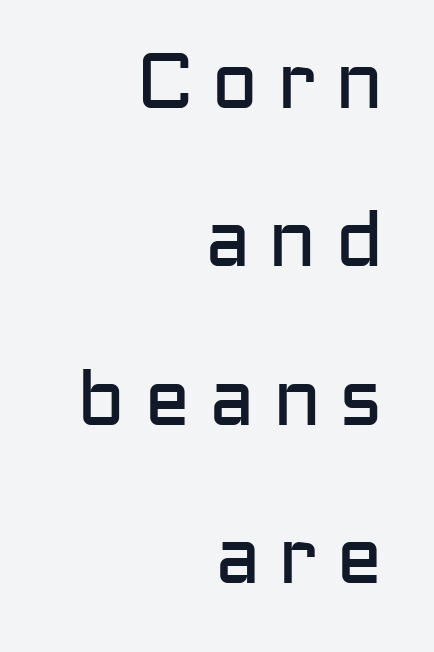
{"serif": "no", "italic": "no", "bold": "no", "weight": "regular", "width": "normal", "stroke_contrast": "low", "x_height": "medium", "monospaced": "no", "underline": "no", "align": "right", "line_spacing": "loose", "line_spacing_ratio": 2.03, "letter_spacing": "wide", "letter_spacing_em": 0.23, "glyph_px": 78}
